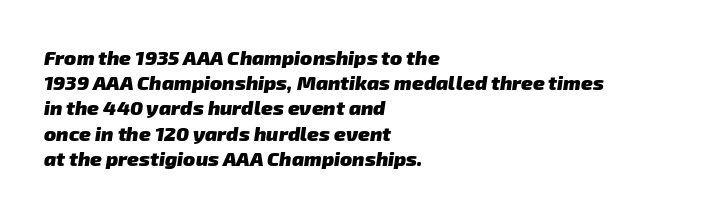
{"bold": "yes", "underline": "no", "align": "left", "line_spacing": "normal", "line_spacing_ratio": 1.26, "letter_spacing": "normal", "letter_spacing_em": 0.0, "glyph_px": 20}
